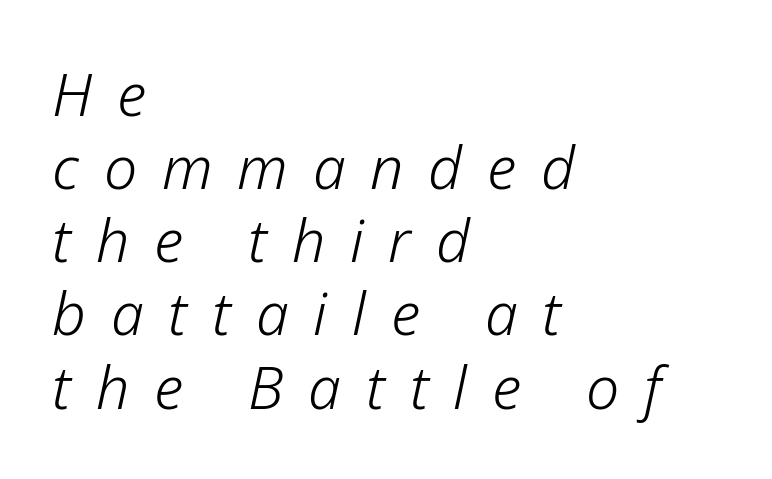
Q: Is the text bold? A: No.
Q: Is the text italic (slanted)? A: Yes, it leans right by about 12 degrees.
Q: Is the text underlined? A: No.
Q: How is the paragraph aligned? A: Left-aligned.
Q: Is the spacing between letters normal or unusually wide? A: Unusually wide.
Q: Width (condensed, normal, or wide)? A: Normal.
Q: Stroke contrast? A: Low.
Q: x-height? A: Medium.
Q: Monospaced? A: No.
